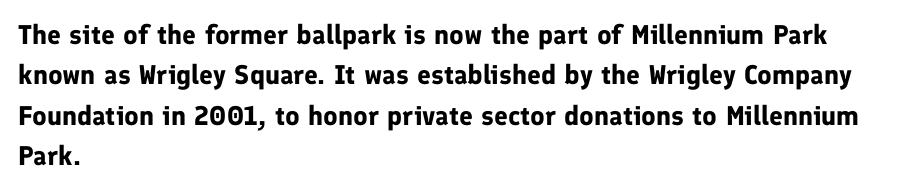
Look at the tracking — it's just the regular setting, nothing added. A classic flush-left, rag-right setting is used for this passage. Lines of text with bare space underneath. The font's upright variant was chosen for this text.
